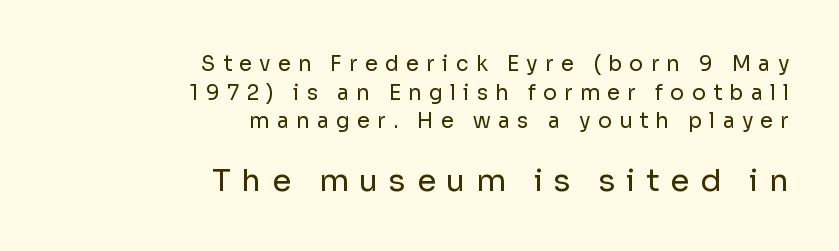
Q: Is the text bold? A: No.
Q: Is the text italic (slanted)? A: No, it is upright.
Q: Is the typeface a serif or a sans-serif typeface? A: Sans-serif.
Q: Is the text underlined? A: No.
Q: How is the paragraph aligned? A: Right-aligned.
Q: Is the spacing between letters normal or unusually wide? A: Unusually wide.
Q: Is the spacing between lines tight, normal or loose? A: Normal.
Q: Which block of text is set in a larger size, the first (top) or the second (bottom)? A: The second (bottom) one.
Q: Width (condensed, normal, or wide)? A: Normal.
Q: Stroke contrast? A: Low.
Q: x-height? A: Medium.
Q: Monospaced? A: No.
